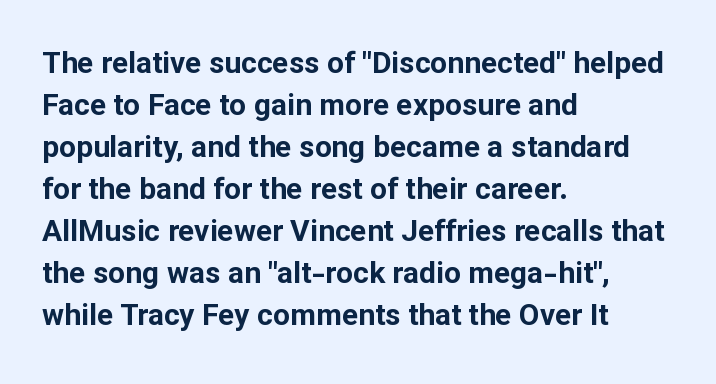
{"serif": "no", "italic": "no", "bold": "yes", "weight": "bold", "width": "normal", "stroke_contrast": "low", "x_height": "medium", "monospaced": "no", "underline": "no", "align": "left", "line_spacing": "normal", "line_spacing_ratio": 1.4, "letter_spacing": "normal", "letter_spacing_em": 0.0, "glyph_px": 30}
